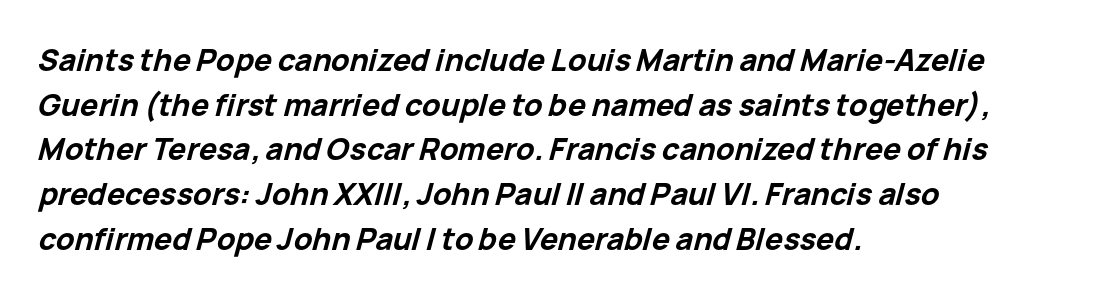
Q: Is the text bold? A: Yes.
Q: Is the text italic (slanted)? A: Yes, it leans right by about 15 degrees.
Q: Is the text underlined? A: No.
Q: How is the paragraph aligned? A: Left-aligned.
Q: Is the spacing between letters normal or unusually wide? A: Normal.
Q: Is the spacing between lines tight, normal or loose? A: Normal.
Q: Width (condensed, normal, or wide)? A: Normal.
Q: Stroke contrast? A: Low.
Q: x-height? A: Medium.
Q: Monospaced? A: No.
